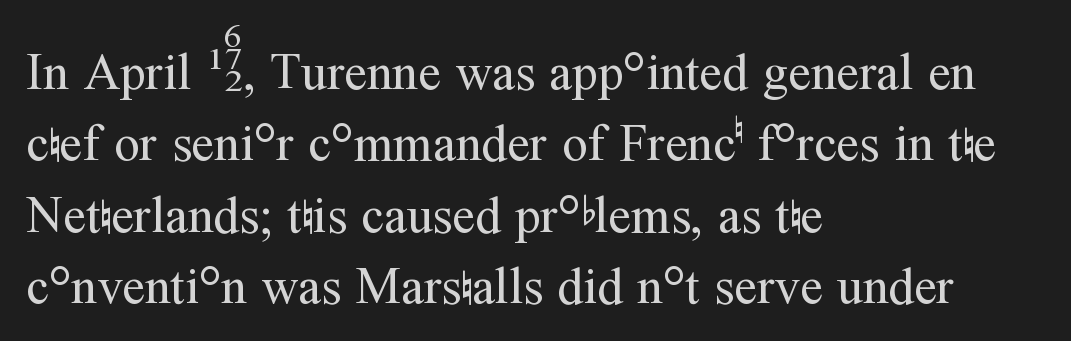
Q: Is the text bold? A: No.
Q: Is the text italic (slanted)? A: No, it is upright.
Q: Is the typeface a serif or a sans-serif typeface? A: Serif.
Q: Is the text underlined? A: No.
Q: How is the paragraph aligned? A: Left-aligned.
Q: Is the spacing between letters normal or unusually wide? A: Normal.
Q: Is the spacing between lines tight, normal or loose? A: Normal.
Q: Width (condensed, normal, or wide)? A: Normal.
Q: Stroke contrast? A: Medium.
Q: x-height? A: Medium.
Q: Monospaced? A: No.
